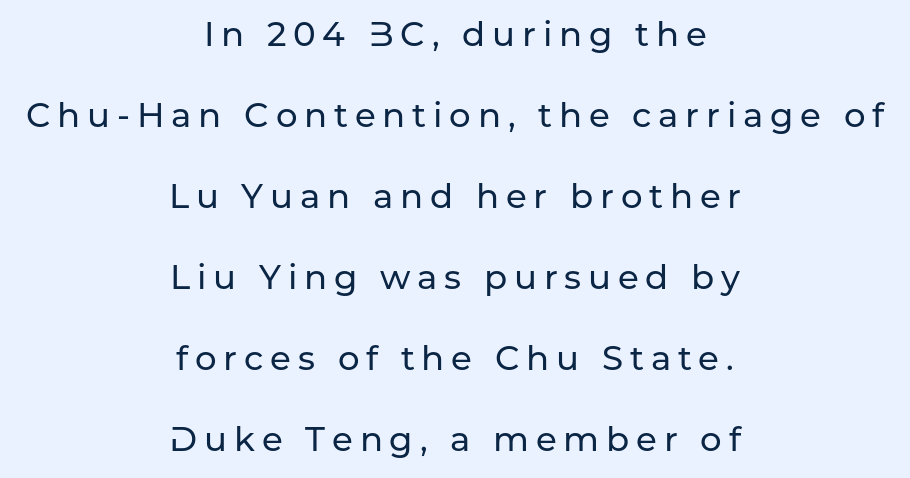
The image shows 34 px sans-serif type, upright; set centered, loose line spacing (2.38x), unusually wide letter spacing (+0.2 em), not underlined; low stroke contrast and a medium x-height.
